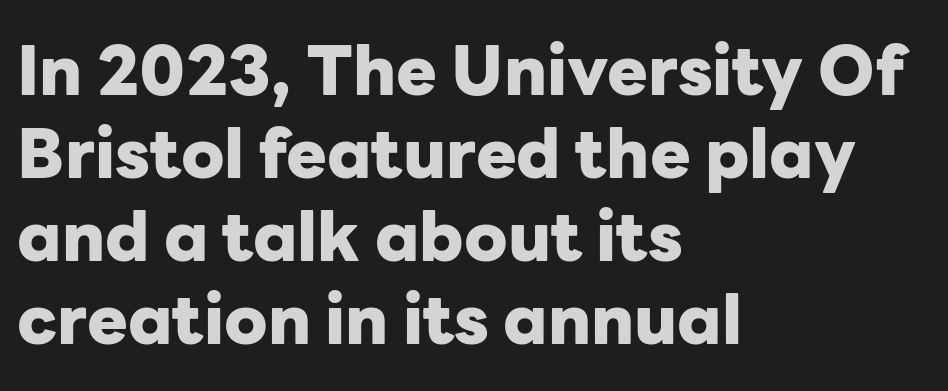
A classic flush-left, rag-right setting is used for this passage. Characters remain perfectly vertical along every line. Descenders are the only things crossing below the line. Each glyph is drawn with heavy, bold strokes. The typeface chosen for these lines omits serifs.
